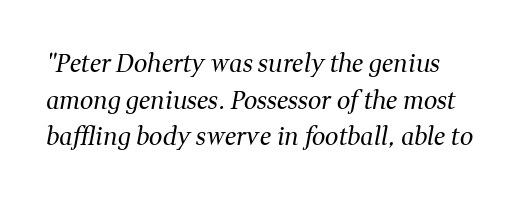
The image shows 24 px text type, italic (leaning right); set normal line spacing (1.53x), normal letter spacing, not underlined.
